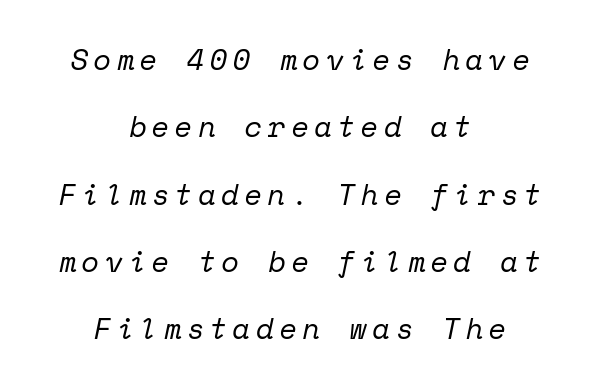
{"serif": "yes", "italic": "yes", "lean": "right", "slant_degrees": 12, "bold": "no", "weight": "regular", "width": "normal", "stroke_contrast": "low", "x_height": "medium", "monospaced": "yes", "underline": "no", "align": "center", "line_spacing": "loose", "line_spacing_ratio": 2.32, "glyph_px": 29}
